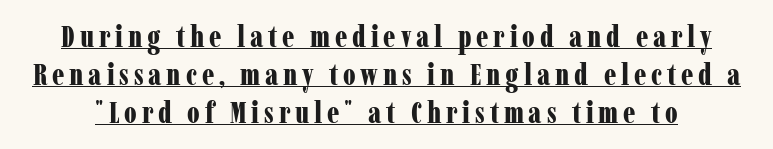
The image shows 30 px bold, condensed serif type, upright; set normal line spacing (1.26x), underlined; low stroke contrast and a medium x-height.
